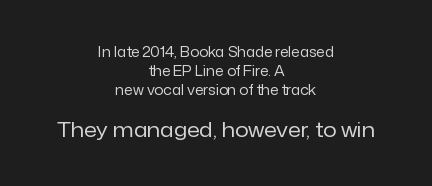
{"italic": "no", "bold": "no", "underline": "no", "align": "center", "line_spacing": "normal", "line_spacing_ratio": 1.34, "letter_spacing": "normal", "letter_spacing_em": 0.0, "larger_block": "second", "size_ratio": 1.5, "glyph_px": 21}
